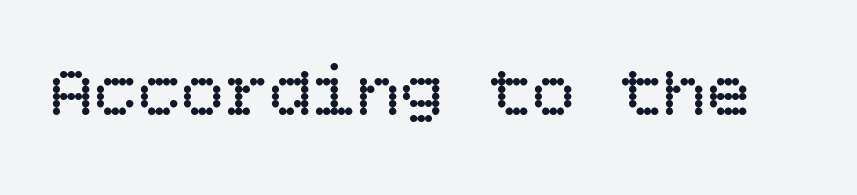
Q: Is the text bold? A: No.
Q: Is the text italic (slanted)? A: No, it is upright.
Q: Is the text underlined? A: No.
Q: Is the spacing between letters normal or unusually wide? A: Normal.
Q: Width (condensed, normal, or wide)? A: Normal.
Q: Stroke contrast? A: Low.
Q: x-height? A: Large.
